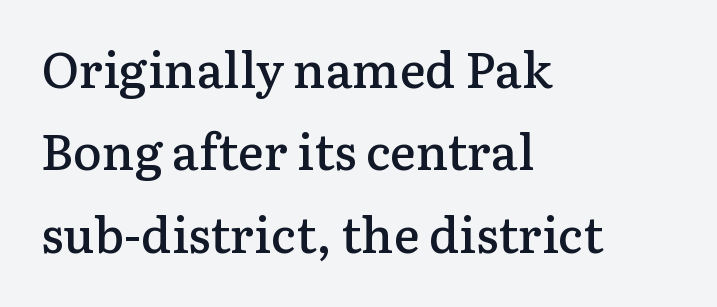
{"serif": "yes", "italic": "no", "bold": "semi", "weight": "semibold", "width": "normal", "stroke_contrast": "low", "x_height": "medium", "monospaced": "no", "underline": "no", "align": "left", "line_spacing": "normal", "line_spacing_ratio": 1.68, "letter_spacing": "normal", "letter_spacing_em": 0.0, "glyph_px": 49}
